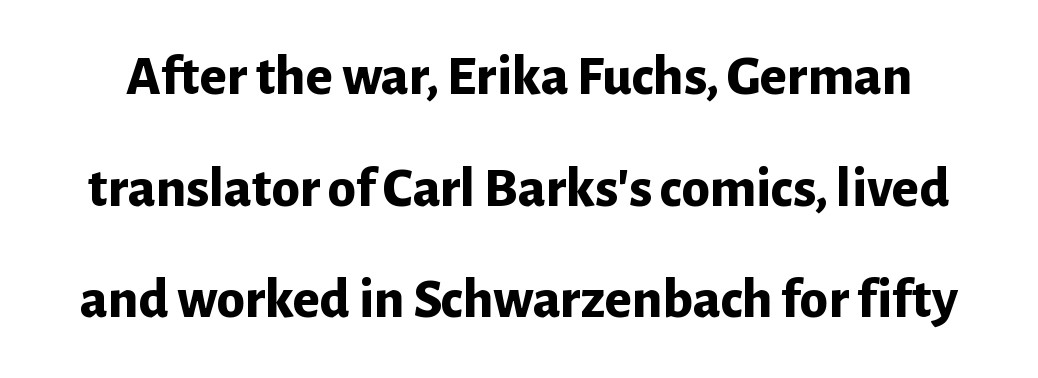
The letters sit at their default tracking, neither squeezed nor spread. Unlike a traditional serif, this face leaves its strokes unadorned. You could fit nearly another row in the gap between these rows. The face used here is proportionally spaced, like ordinary book or web type.
